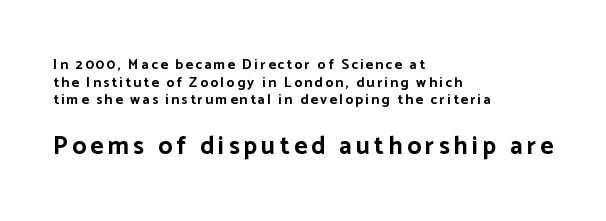
Q: Is the text bold? A: Yes.
Q: Is the text italic (slanted)? A: No, it is upright.
Q: Is the text underlined? A: No.
Q: How is the paragraph aligned? A: Left-aligned.
Q: Is the spacing between lines tight, normal or loose? A: Normal.
Q: Which block of text is set in a larger size, the first (top) or the second (bottom)? A: The second (bottom) one.
